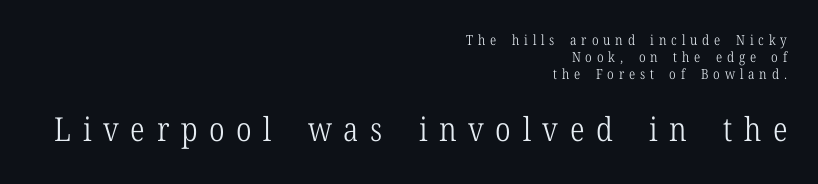
The image shows 33 px light, condensed serif type, upright; set right-aligned, line spacing 1.21x, unusually wide letter spacing (+0.35 em), not underlined; the second (bottom) block is 2.36x larger; low stroke contrast and a medium x-height.
